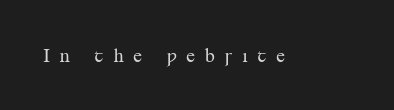
{"italic": "no", "bold": "no", "underline": "no", "letter_spacing": "wide", "letter_spacing_em": 0.45, "glyph_px": 20}
